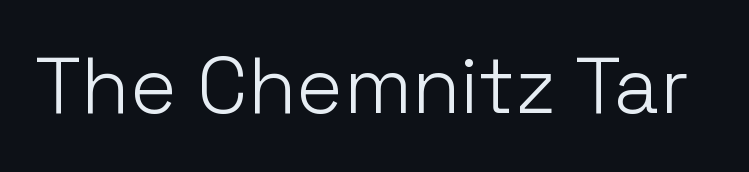
{"serif": "no", "italic": "no", "bold": "no", "weight": "light", "width": "normal", "stroke_contrast": "low", "x_height": "medium", "monospaced": "no", "underline": "no", "letter_spacing": "normal", "letter_spacing_em": 0.0, "glyph_px": 79}
